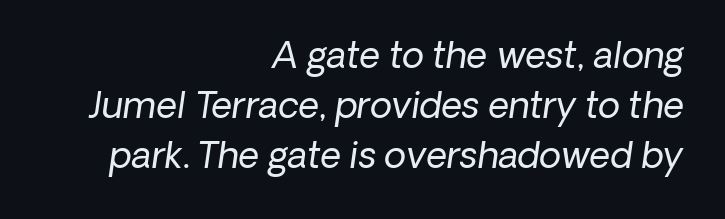
{"italic": "yes", "lean": "right", "slant_degrees": 8, "bold": "no", "weight": "regular", "width": "normal", "stroke_contrast": "low", "x_height": "medium", "monospaced": "no", "underline": "no", "align": "right", "line_spacing": "normal", "line_spacing_ratio": 1.39, "letter_spacing": "normal", "letter_spacing_em": 0.0, "glyph_px": 36}
